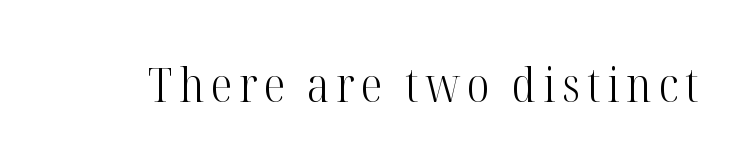
Q: Is the text bold? A: No.
Q: Is the text italic (slanted)? A: No, it is upright.
Q: Is the typeface a serif or a sans-serif typeface? A: Serif.
Q: Is the text underlined? A: No.
Q: Width (condensed, normal, or wide)? A: Condensed.
Q: Stroke contrast? A: High.
Q: x-height? A: Medium.
Q: Monospaced? A: No.
